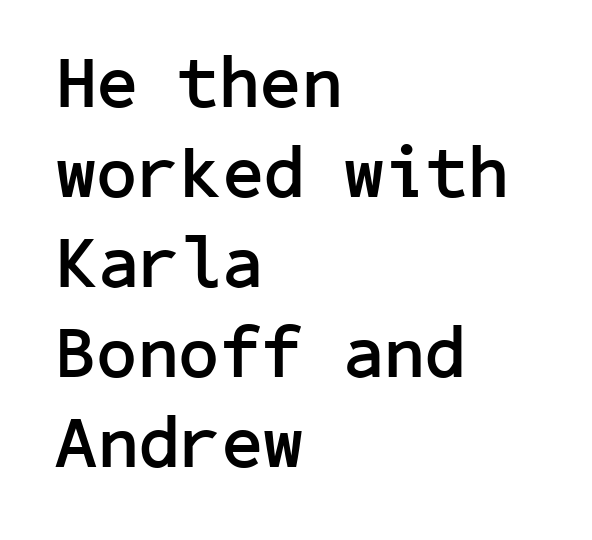
{"serif": "no", "italic": "no", "bold": "yes", "weight": "semibold", "width": "normal", "stroke_contrast": "low", "x_height": "medium", "underline": "no", "align": "left", "line_spacing": "normal", "line_spacing_ratio": 1.25, "letter_spacing": "normal", "letter_spacing_em": 0.0, "glyph_px": 72}
